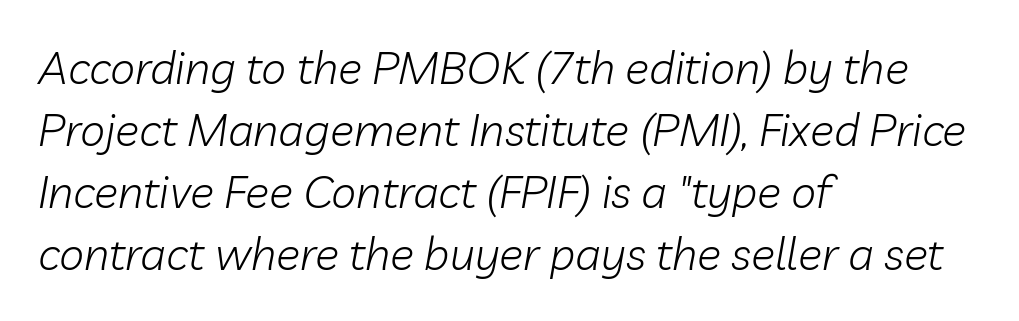
Q: Is the text bold? A: No.
Q: Is the text italic (slanted)? A: Yes, it leans right by about 10 degrees.
Q: Is the text underlined? A: No.
Q: How is the paragraph aligned? A: Left-aligned.
Q: Is the spacing between letters normal or unusually wide? A: Normal.
Q: Is the spacing between lines tight, normal or loose? A: Normal.
Q: Width (condensed, normal, or wide)? A: Normal.
Q: Stroke contrast? A: Low.
Q: x-height? A: Medium.
Q: Monospaced? A: No.
